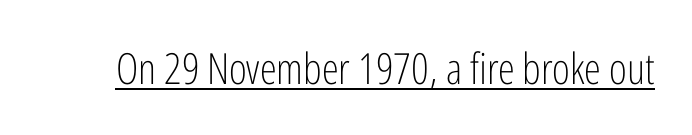
{"serif": "no", "italic": "no", "bold": "no", "weight": "light", "width": "condensed", "stroke_contrast": "low", "x_height": "medium", "monospaced": "no", "underline": "yes", "letter_spacing": "normal", "letter_spacing_em": 0.0, "glyph_px": 43}
